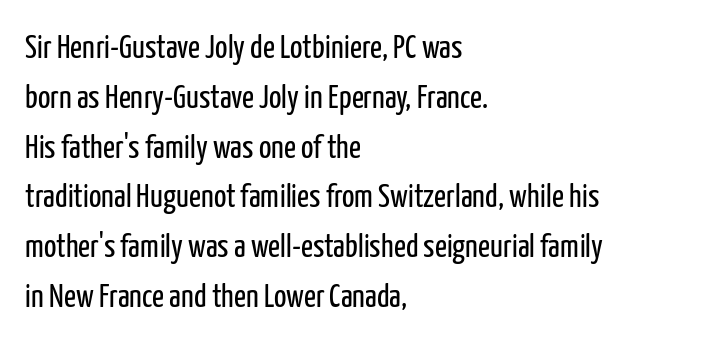
Q: Is the text bold? A: No.
Q: Is the text italic (slanted)? A: No, it is upright.
Q: Is the typeface a serif or a sans-serif typeface? A: Sans-serif.
Q: Is the text underlined? A: No.
Q: How is the paragraph aligned? A: Left-aligned.
Q: Is the spacing between letters normal or unusually wide? A: Normal.
Q: Is the spacing between lines tight, normal or loose? A: Normal.
Q: Width (condensed, normal, or wide)? A: Condensed.
Q: Stroke contrast? A: Low.
Q: x-height? A: Medium.
Q: Monospaced? A: No.
